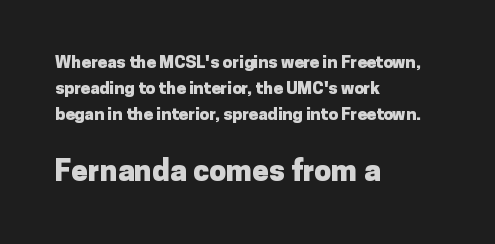
Q: Is the text bold? A: Yes.
Q: Is the text italic (slanted)? A: No, it is upright.
Q: Is the typeface a serif or a sans-serif typeface? A: Sans-serif.
Q: Is the text underlined? A: No.
Q: How is the paragraph aligned? A: Left-aligned.
Q: Is the spacing between letters normal or unusually wide? A: Normal.
Q: Is the spacing between lines tight, normal or loose? A: Normal.
Q: Which block of text is set in a larger size, the first (top) or the second (bottom)? A: The second (bottom) one.
Q: Width (condensed, normal, or wide)? A: Normal.
Q: Stroke contrast? A: Low.
Q: x-height? A: Medium.
Q: Monospaced? A: No.
